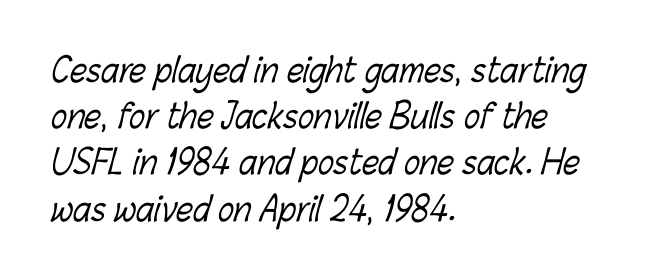
{"bold": "no", "weight": "light", "width": "condensed", "stroke_contrast": "low", "x_height": "medium", "monospaced": "no", "underline": "no", "align": "left", "line_spacing": "normal", "line_spacing_ratio": 1.4, "letter_spacing": "normal", "letter_spacing_em": 0.0, "glyph_px": 33}
